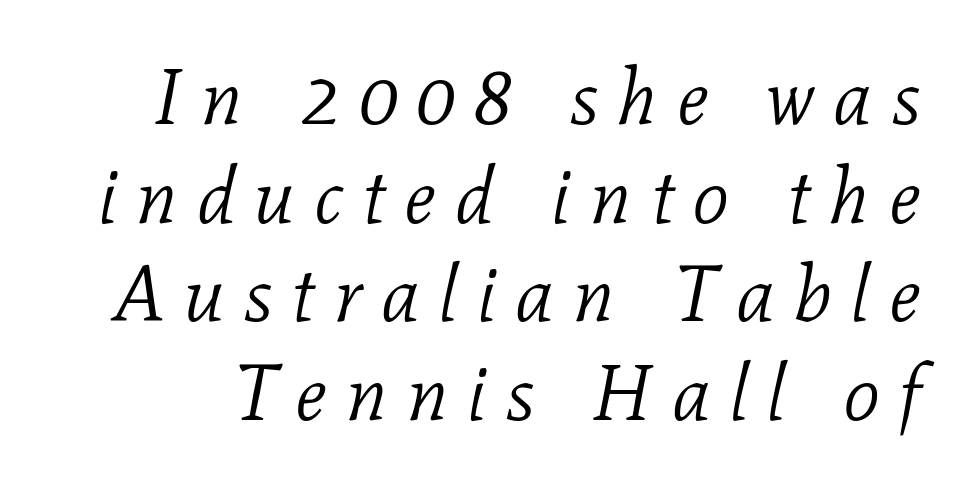
{"serif": "yes", "italic": "yes", "lean": "right", "slant_degrees": 11, "bold": "no", "weight": "light", "width": "normal", "stroke_contrast": "low", "x_height": "medium", "monospaced": "no", "underline": "no", "line_spacing": "normal", "line_spacing_ratio": 1.25, "letter_spacing": "wide", "letter_spacing_em": 0.24, "glyph_px": 79}
